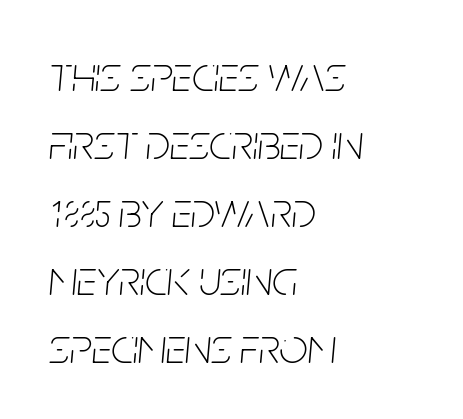
The image shows 50 px thin, condensed type, italic (leaning right); set left-aligned, normal line spacing (1.36x), normal letter spacing, not underlined; low stroke contrast and a large x-height.
